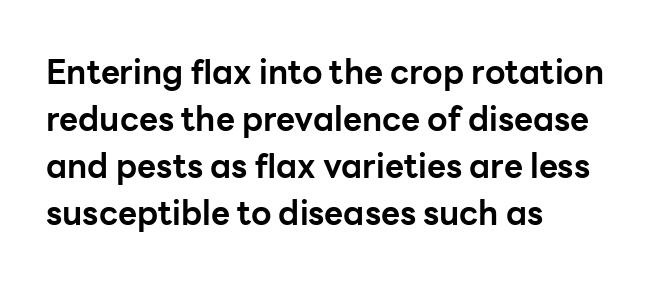
The image shows 33 px bold sans-serif type, upright; set left-aligned, normal line spacing (1.42x), normal letter spacing, not underlined; low stroke contrast and a medium x-height.
